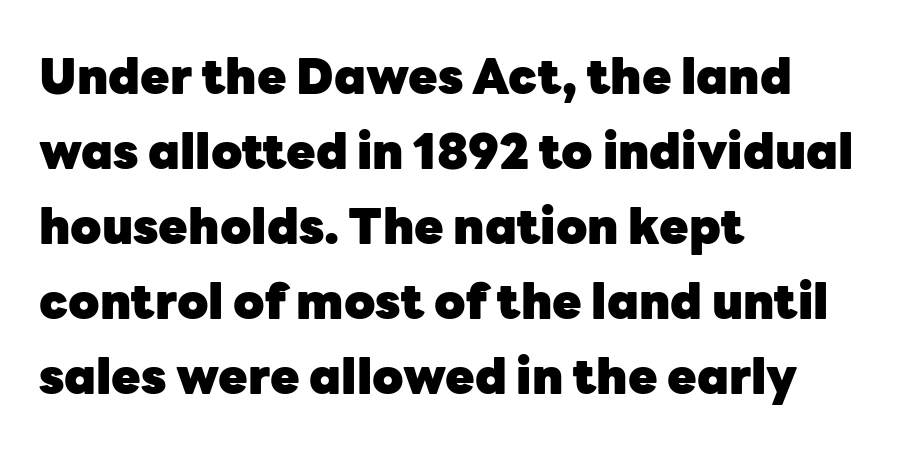
Students, note that the glyphs here touch the page at normal intervals. The baseline area is clear. Posture: straight, roman, zero tilt. Character widths vary here, with narrow letters taking less room than wide ones.
